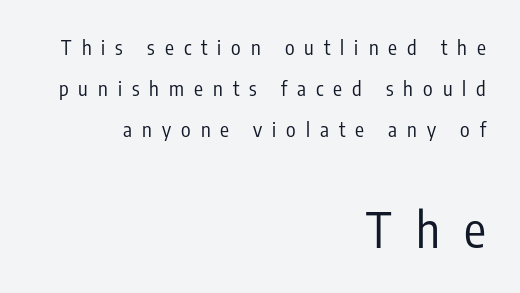
Horizontal bands of white between lines are thick stripes. Rule under the text: the space is simply empty. The typeface has the unassuming heft of standard copy or less. Nope, not italic — everything's standing straight. The rendering uses natural spacing where letterforms have individual widths. The font family rendered here belongs to the sans-serif group.
